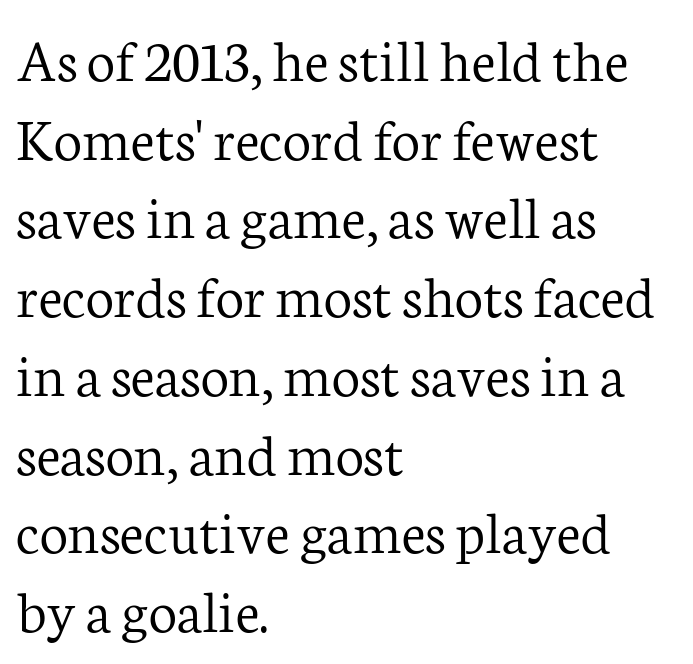
The image shows 63 px light serif type, upright; set left-aligned, normal line spacing (1.25x), normal letter spacing, not underlined; low stroke contrast and a medium x-height.
